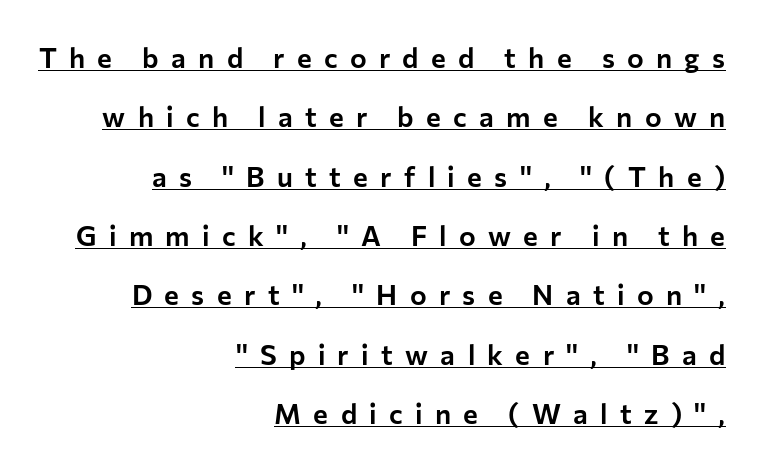
{"serif": "no", "italic": "no", "width": "normal", "stroke_contrast": "low", "x_height": "medium", "monospaced": "no", "underline": "yes", "align": "right", "line_spacing": "loose", "line_spacing_ratio": 2.12, "letter_spacing": "wide", "letter_spacing_em": 0.44, "glyph_px": 28}
